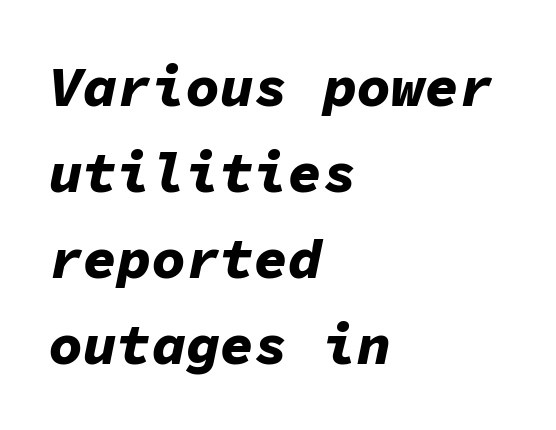
Each row of text sits above clean, open space. Does the weight exceed regular? Yes, all the way to bold. Each word holds together tightly as a unit, with standard inter-letter gaps. Reading down the block, your eye returns to a fixed left position each line. The rows are spaced the way most documents space them. Do the characters align in a grid? Yes, the font is monospaced.
